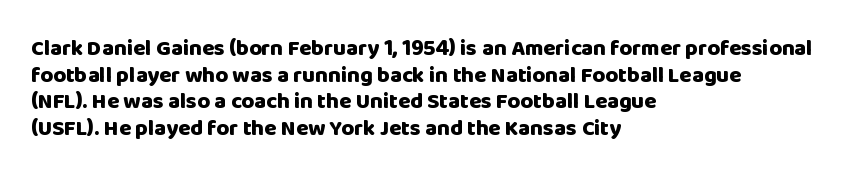
Which margin do the lines hug? The left one — the right edge is uneven. Weight check: bold — yes, fully. Tracking here is standard; glyphs follow each other at the usual distance. Unlike italic type, these characters show no tilt at all. Just letters on the line, the space beneath them empty.
